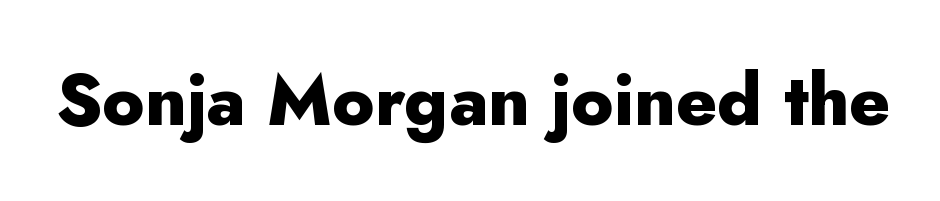
{"serif": "no", "italic": "no", "bold": "yes", "weight": "heavy", "width": "normal", "stroke_contrast": "low", "x_height": "small", "monospaced": "no", "underline": "no", "letter_spacing": "normal", "letter_spacing_em": 0.0, "glyph_px": 71}
